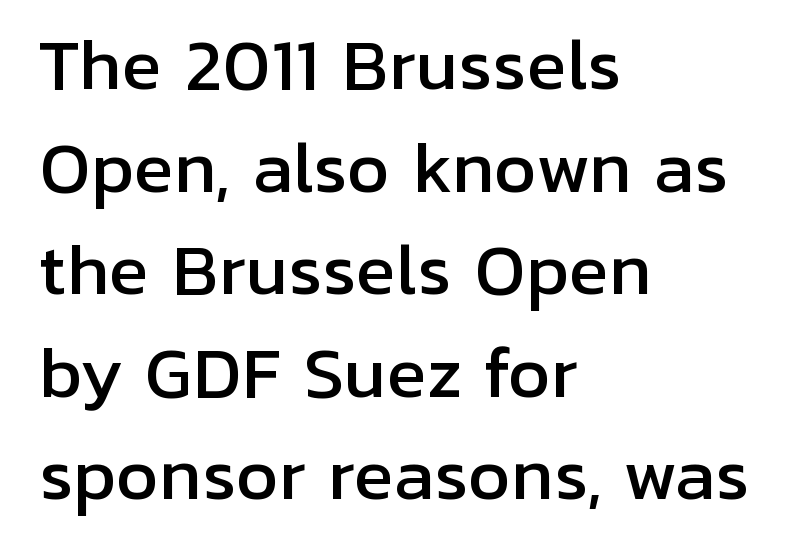
The font's upright variant was chosen for this text. Typographically, this falls in the sans-serif category. The letters sit at their default tracking, neither squeezed nor spread. Honestly, the row spacing looks completely unremarkable. Line beginnings align vertically; line endings do not. The passage shown is typed in a proportional face where columns would drift.
